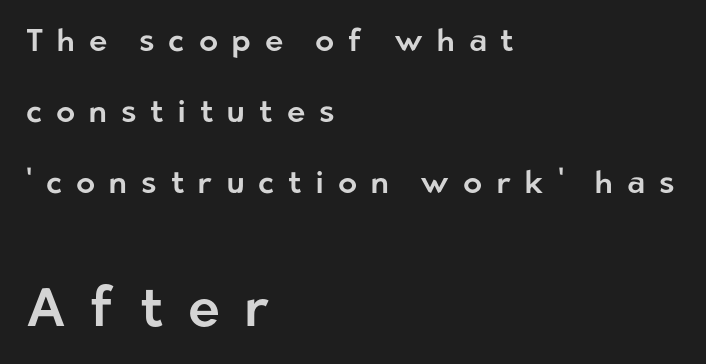
The image shows 54 px sans-serif type, upright; set left-aligned, loose line spacing (2.29x), unusually wide letter spacing (+0.45 em), not underlined; the second (bottom) block is 1.74x larger; low stroke contrast and a medium x-height.
